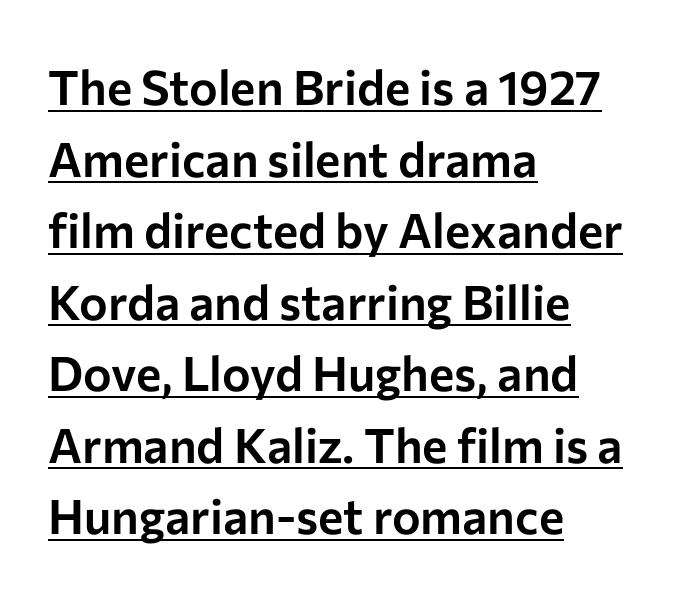
The image shows 48 px sans-serif type, upright; set left-aligned, normal line spacing (1.49x), normal letter spacing, underlined; low stroke contrast and a medium x-height.
